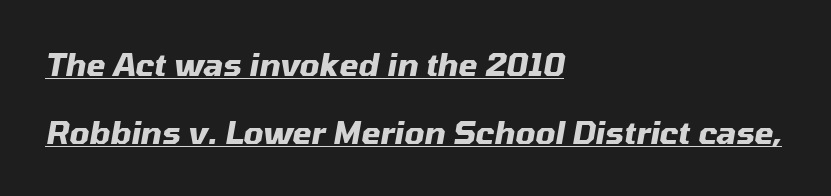
The image shows 31 px heavy type, italic (leaning right); set left-aligned, loose line spacing (2.18x), normal letter spacing, underlined; medium stroke contrast and a medium x-height.
